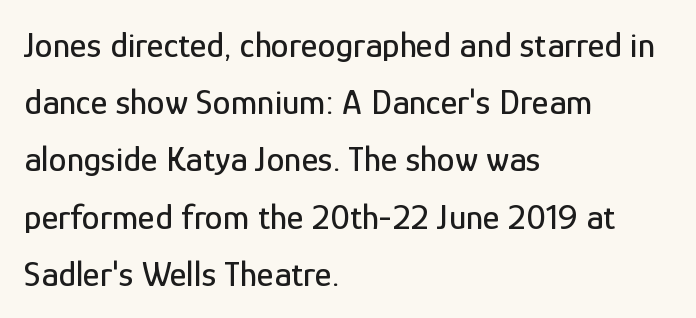
Q: Is the text italic (slanted)? A: No, it is upright.
Q: Is the typeface a serif or a sans-serif typeface? A: Sans-serif.
Q: Is the text underlined? A: No.
Q: How is the paragraph aligned? A: Left-aligned.
Q: Is the spacing between letters normal or unusually wide? A: Normal.
Q: Is the spacing between lines tight, normal or loose? A: Normal.
Q: Width (condensed, normal, or wide)? A: Condensed.
Q: Stroke contrast? A: Low.
Q: x-height? A: Medium.
Q: Monospaced? A: No.
